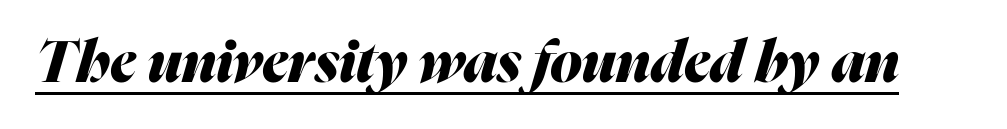
{"italic": "yes", "lean": "right", "slant_degrees": 16, "bold": "yes", "weight": "heavy", "width": "normal", "stroke_contrast": "medium", "x_height": "medium", "monospaced": "no", "underline": "yes", "letter_spacing": "normal", "letter_spacing_em": 0.0, "glyph_px": 58}
